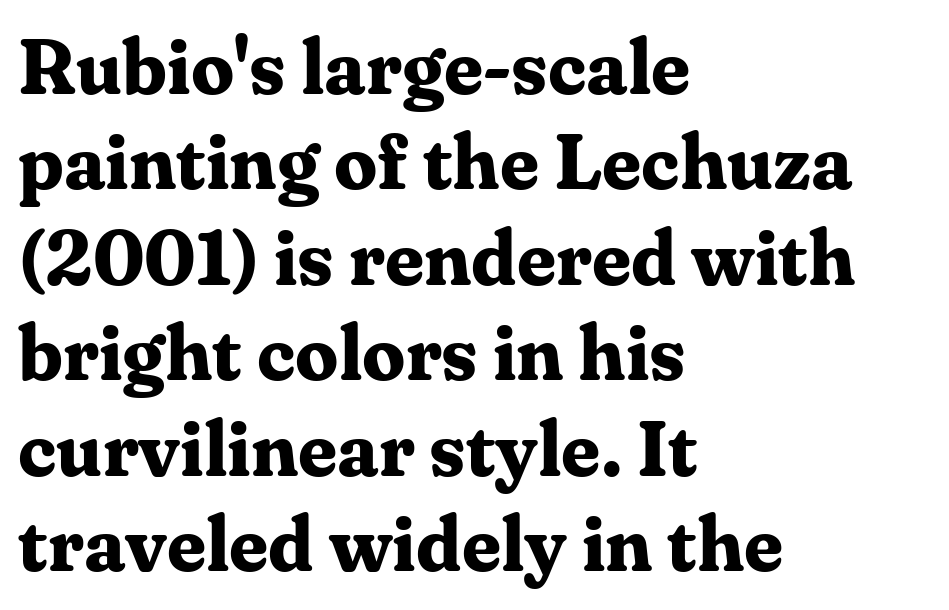
{"serif": "yes", "italic": "no", "bold": "yes", "weight": "bold", "width": "normal", "stroke_contrast": "medium", "x_height": "medium", "monospaced": "no", "underline": "no", "align": "left", "line_spacing_ratio": 1.24, "letter_spacing": "normal", "letter_spacing_em": 0.0, "glyph_px": 77}
